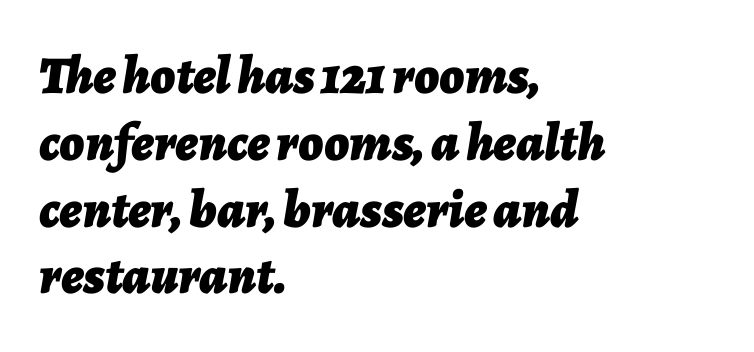
Q: Is the text bold? A: Yes.
Q: Is the text italic (slanted)? A: Yes, it leans right by about 7 degrees.
Q: Is the text underlined? A: No.
Q: How is the paragraph aligned? A: Left-aligned.
Q: Is the spacing between letters normal or unusually wide? A: Normal.
Q: Is the spacing between lines tight, normal or loose? A: Normal.
Q: Width (condensed, normal, or wide)? A: Normal.
Q: Stroke contrast? A: Low.
Q: x-height? A: Medium.
Q: Monospaced? A: No.
